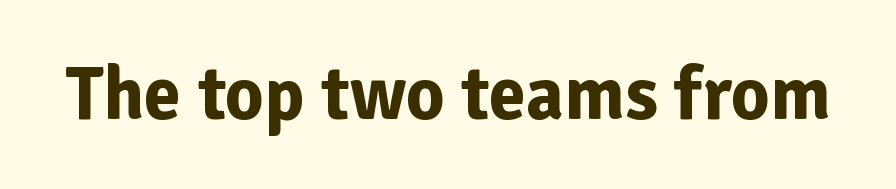
Ascenders rise straight up at ninety degrees. Has an underline been added? It has not. Is this a fixed-width face? No — the glyphs have proportional, varying widths. No extra tracking has been applied to these lines. Font category for this specimen: sans-serif.
